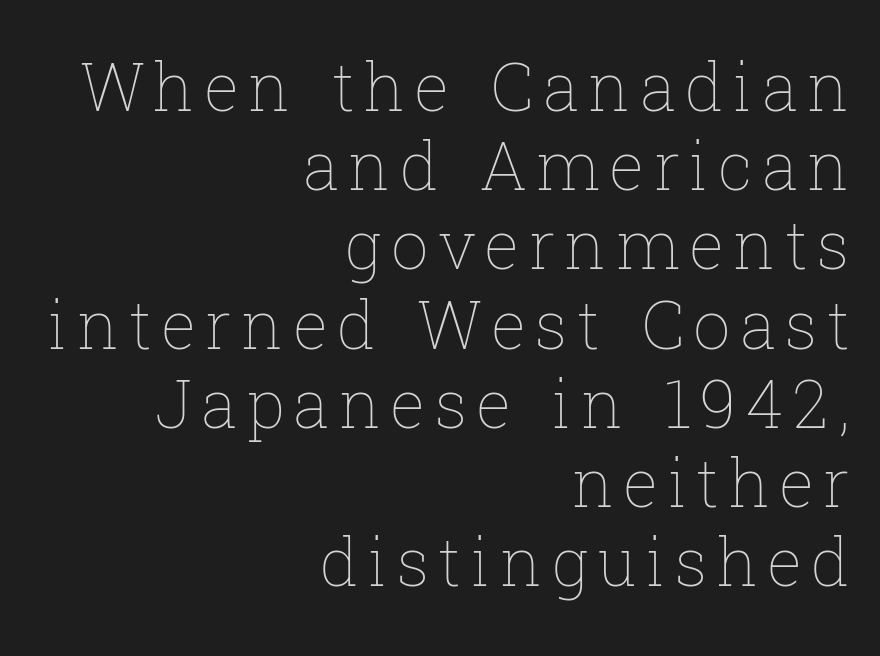
Q: Is the text bold? A: No.
Q: Is the text italic (slanted)? A: No, it is upright.
Q: Is the text underlined? A: No.
Q: How is the paragraph aligned? A: Right-aligned.
Q: Width (condensed, normal, or wide)? A: Normal.
Q: Stroke contrast? A: Low.
Q: x-height? A: Medium.
Q: Monospaced? A: No.
